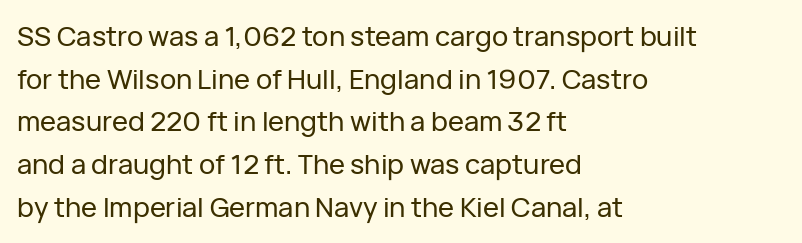
Q: Is the text italic (slanted)? A: No, it is upright.
Q: Is the text underlined? A: No.
Q: How is the paragraph aligned? A: Left-aligned.
Q: Is the spacing between letters normal or unusually wide? A: Normal.
Q: Is the spacing between lines tight, normal or loose? A: Normal.
